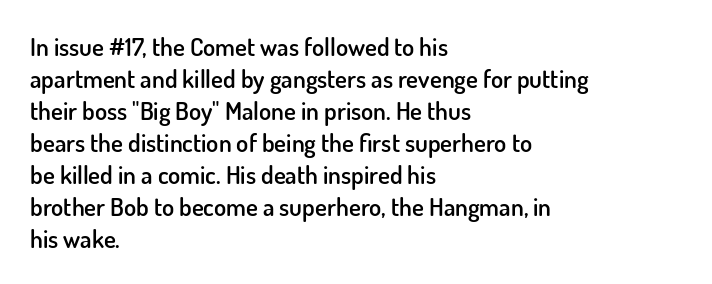
Tracking value appears to be zero — textbook default spacing. Weight check: semibold — heavier than regular, not quite bold. Line starts are locked; line ends wander. How would I describe the line gaps? Plain and ordinary. The gap between lines stays unmarked. Posture: straight, roman, zero tilt.
